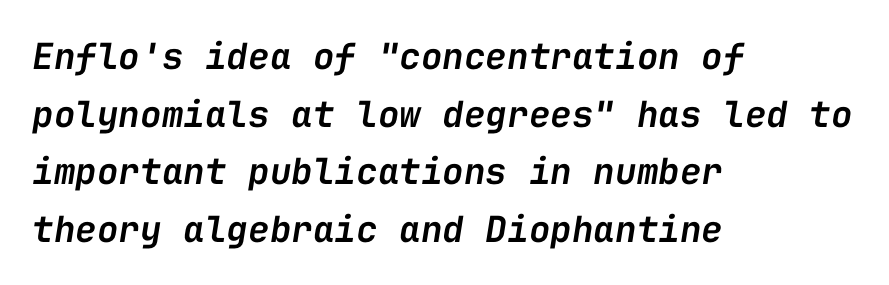
Q: Is the text bold? A: Semi-bold.
Q: Is the text italic (slanted)? A: Yes, it leans right by about 9 degrees.
Q: Is the text underlined? A: No.
Q: How is the paragraph aligned? A: Left-aligned.
Q: Is the spacing between letters normal or unusually wide? A: Normal.
Q: Is the spacing between lines tight, normal or loose? A: Normal.
Q: Width (condensed, normal, or wide)? A: Normal.
Q: Stroke contrast? A: Low.
Q: x-height? A: Medium.
Q: Monospaced? A: Yes.
